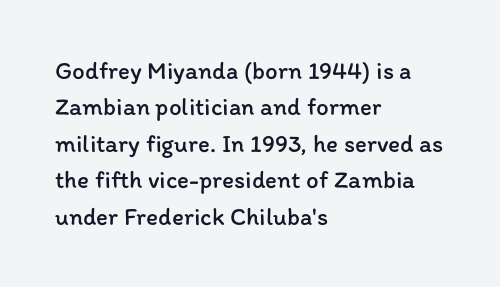
{"italic": "no", "bold": "no", "underline": "no", "align": "left", "line_spacing": "normal", "line_spacing_ratio": 1.46, "letter_spacing": "normal", "letter_spacing_em": 0.0, "glyph_px": 25}
